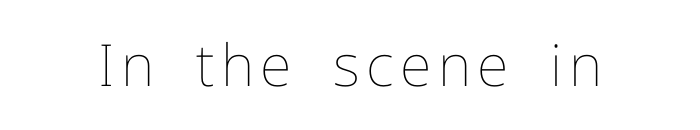
Looks like regular typesetting: each glyph gets only the width it needs. The lettering stays uniformly vertical, giving the passage a roman look. Only glyphs here, with clear space below each row. This reads as an unemphasized weight, regular at the heaviest.
